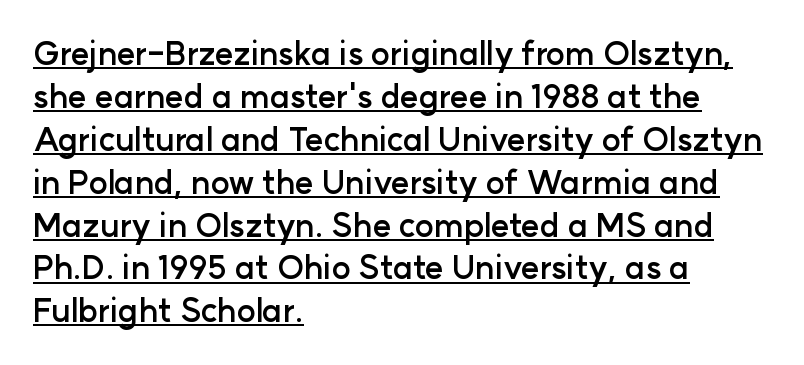
The image shows 32 px semibold sans-serif type, upright; set left-aligned, normal line spacing (1.34x), normal letter spacing, underlined; low stroke contrast and a medium x-height.
